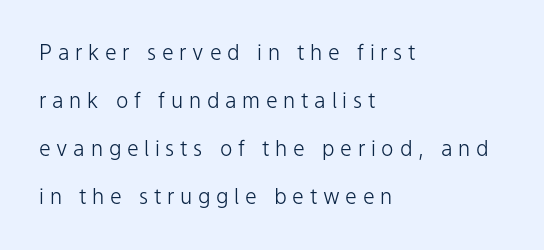
The image shows 21 px text type, upright; set left-aligned, loose line spacing (2.29x), unusually wide letter spacing (+0.27 em), not underlined.
